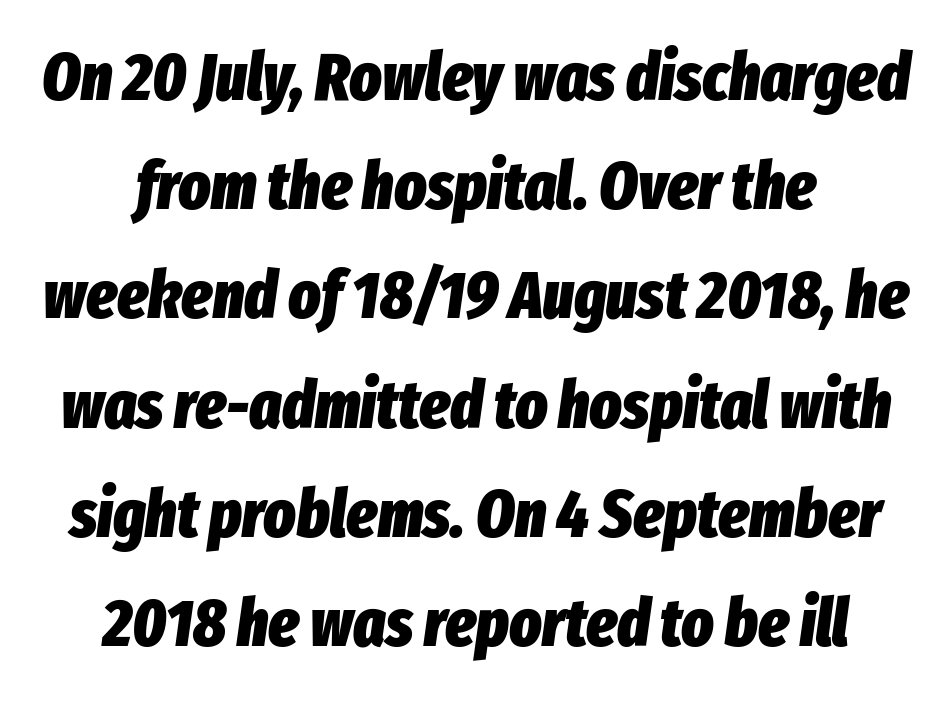
Q: Is the text bold? A: Yes.
Q: Is the text italic (slanted)? A: Yes, it leans right by about 8 degrees.
Q: Is the text underlined? A: No.
Q: Is the spacing between letters normal or unusually wide? A: Normal.
Q: Is the spacing between lines tight, normal or loose? A: Normal.
Q: Width (condensed, normal, or wide)? A: Condensed.
Q: Stroke contrast? A: Low.
Q: x-height? A: Medium.
Q: Monospaced? A: No.
